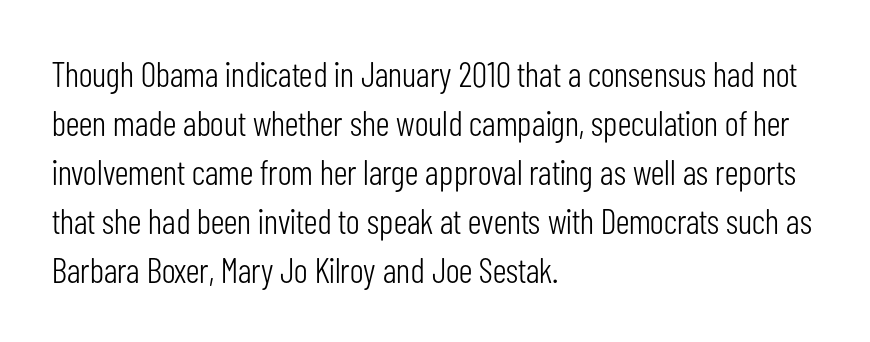
Q: Is the text bold? A: No.
Q: Is the text italic (slanted)? A: No, it is upright.
Q: Is the typeface a serif or a sans-serif typeface? A: Sans-serif.
Q: Is the text underlined? A: No.
Q: How is the paragraph aligned? A: Left-aligned.
Q: Is the spacing between letters normal or unusually wide? A: Normal.
Q: Is the spacing between lines tight, normal or loose? A: Normal.
Q: Width (condensed, normal, or wide)? A: Condensed.
Q: Stroke contrast? A: Low.
Q: x-height? A: Medium.
Q: Monospaced? A: No.
